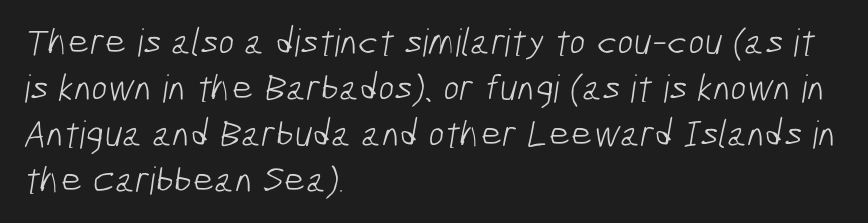
The image shows 38 px light, condensed sans-serif type; set left-aligned, line spacing 1.21x, normal letter spacing, not underlined; low stroke contrast and a medium x-height.
